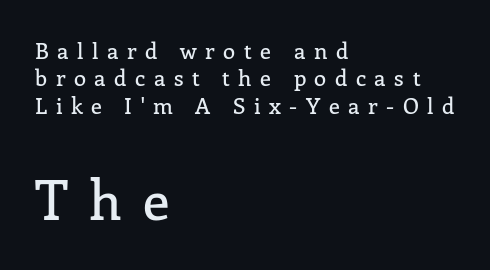
Q: Is the text italic (slanted)? A: No, it is upright.
Q: Is the typeface a serif or a sans-serif typeface? A: Serif.
Q: Is the text underlined? A: No.
Q: How is the paragraph aligned? A: Left-aligned.
Q: Is the spacing between letters normal or unusually wide? A: Unusually wide.
Q: Is the spacing between lines tight, normal or loose? A: Normal.
Q: Which block of text is set in a larger size, the first (top) or the second (bottom)? A: The second (bottom) one.
Q: Width (condensed, normal, or wide)? A: Normal.
Q: Stroke contrast? A: Low.
Q: x-height? A: Medium.
Q: Monospaced? A: No.
